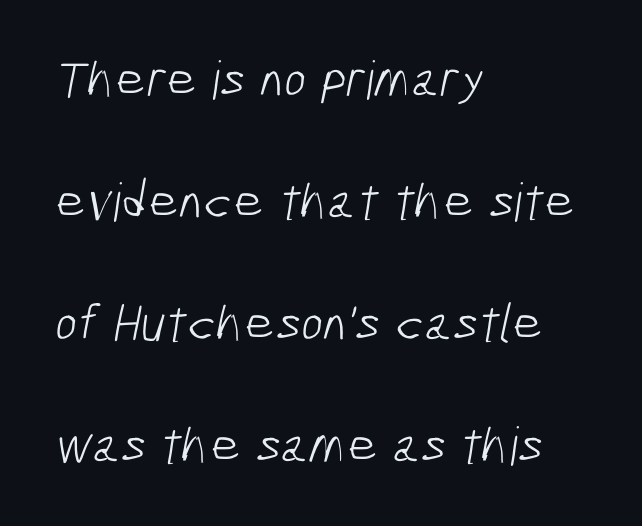
The image shows 53 px light, condensed sans-serif type; set left-aligned, loose line spacing (2.3x), normal letter spacing, not underlined; low stroke contrast and a medium x-height.
